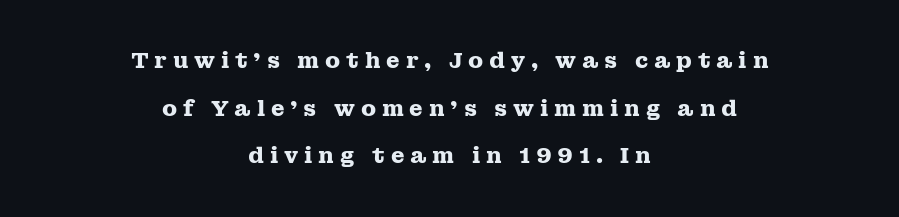
{"italic": "no", "bold": "yes", "underline": "no", "align": "center", "line_spacing": "loose", "line_spacing_ratio": 2.17, "letter_spacing": "wide", "letter_spacing_em": 0.26, "glyph_px": 22}
